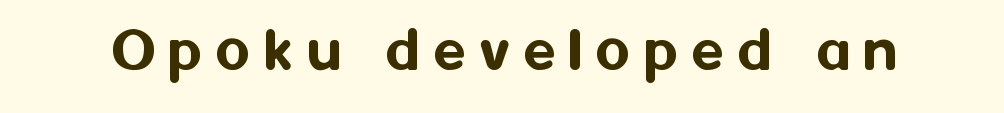
Q: Is the text italic (slanted)? A: No, it is upright.
Q: Is the typeface a serif or a sans-serif typeface? A: Sans-serif.
Q: Is the text underlined? A: No.
Q: Is the spacing between letters normal or unusually wide? A: Unusually wide.
Q: Width (condensed, normal, or wide)? A: Normal.
Q: Stroke contrast? A: Medium.
Q: x-height? A: Medium.
Q: Monospaced? A: No.
